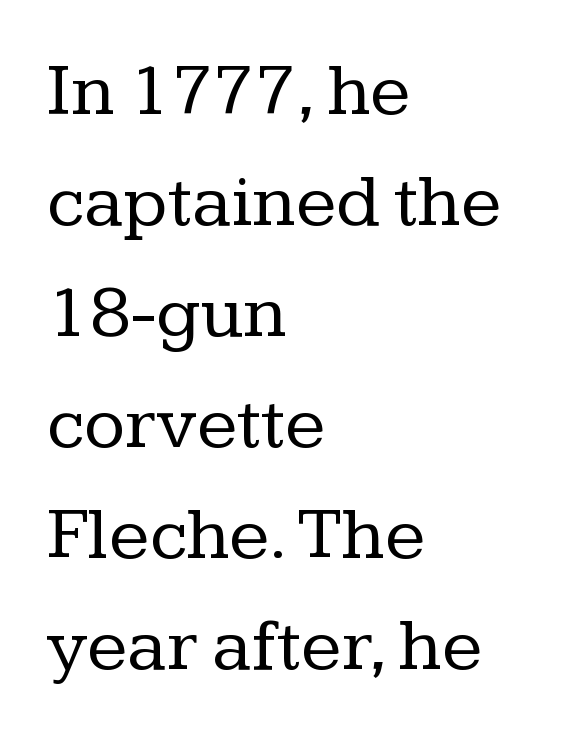
The image shows 75 px regular-weight serif type, upright; set left-aligned, normal line spacing (1.48x), normal letter spacing, not underlined; low stroke contrast and a medium x-height.
